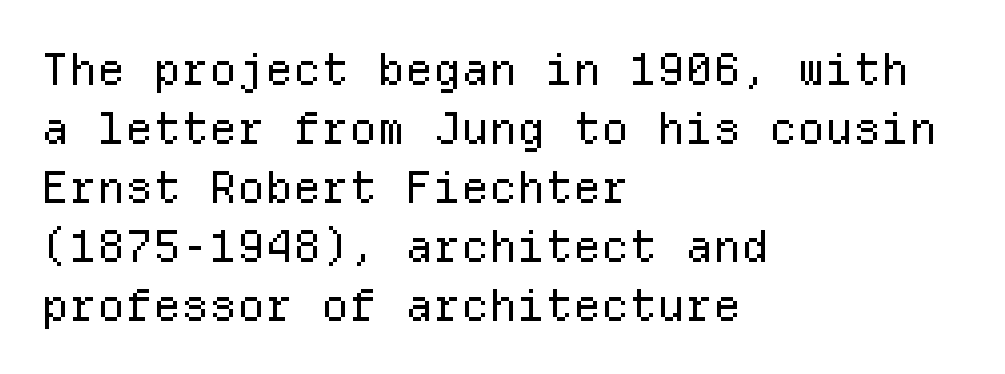
The characters display no serif detailing; their extremities are plain. When letters stand straight like this, we call the style roman or upright. This rendering uses left alignment, leaving the right contour irregular. Interline gaps are of average width in this sample.
